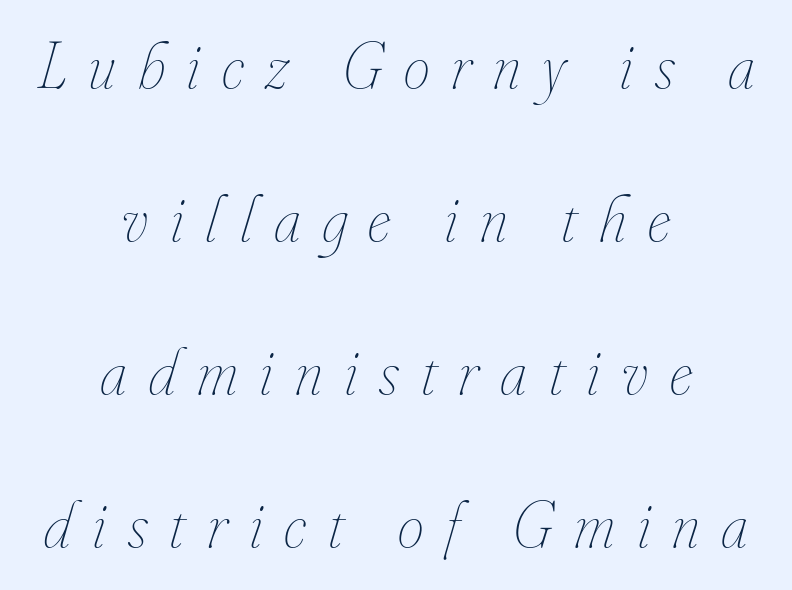
The image shows 66 px thin, condensed type, italic (leaning right); set centered, loose line spacing (2.32x), unusually wide letter spacing (+0.33 em), not underlined; low stroke contrast and a small x-height.
